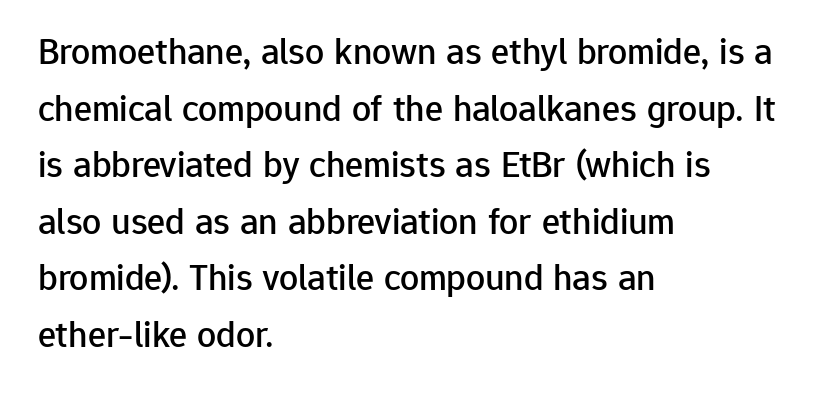
The image shows 38 px sans-serif type, upright; set left-aligned, normal line spacing (1.49x), normal letter spacing, not underlined; low stroke contrast and a medium x-height.
